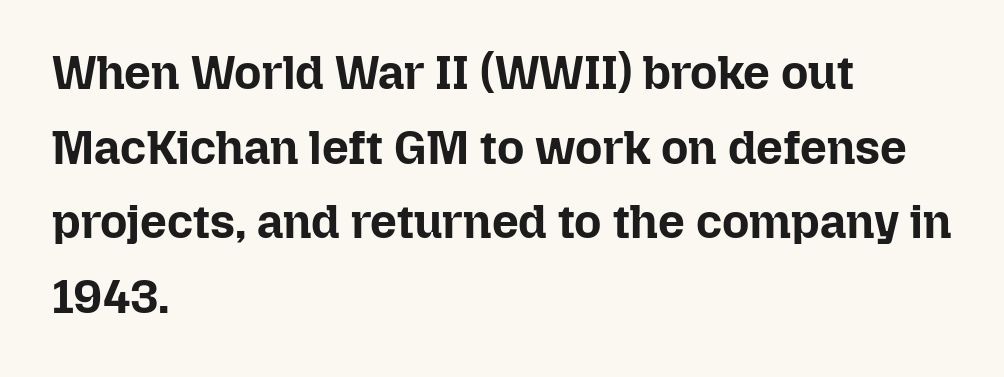
The image shows 47 px bold type, upright; set left-aligned, normal line spacing (1.59x), normal letter spacing, not underlined; low stroke contrast and a medium x-height.
